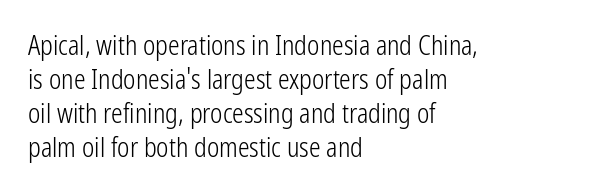
The image shows 26 px text type, upright; set left-aligned, normal line spacing (1.31x), normal letter spacing, not underlined.
